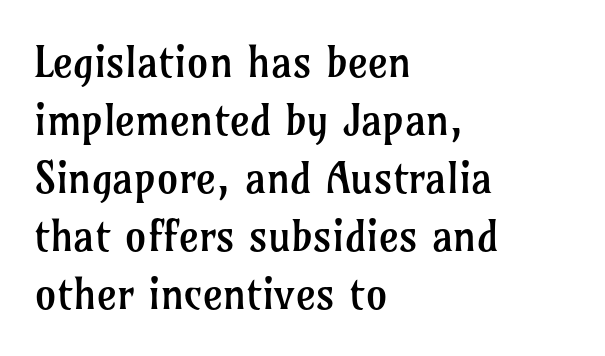
Q: Is the text bold? A: No.
Q: Is the text italic (slanted)? A: No, it is upright.
Q: Is the typeface a serif or a sans-serif typeface? A: Serif.
Q: Is the text underlined? A: No.
Q: How is the paragraph aligned? A: Left-aligned.
Q: Is the spacing between letters normal or unusually wide? A: Normal.
Q: Is the spacing between lines tight, normal or loose? A: Normal.
Q: Width (condensed, normal, or wide)? A: Normal.
Q: Stroke contrast? A: Low.
Q: x-height? A: Medium.
Q: Monospaced? A: No.
